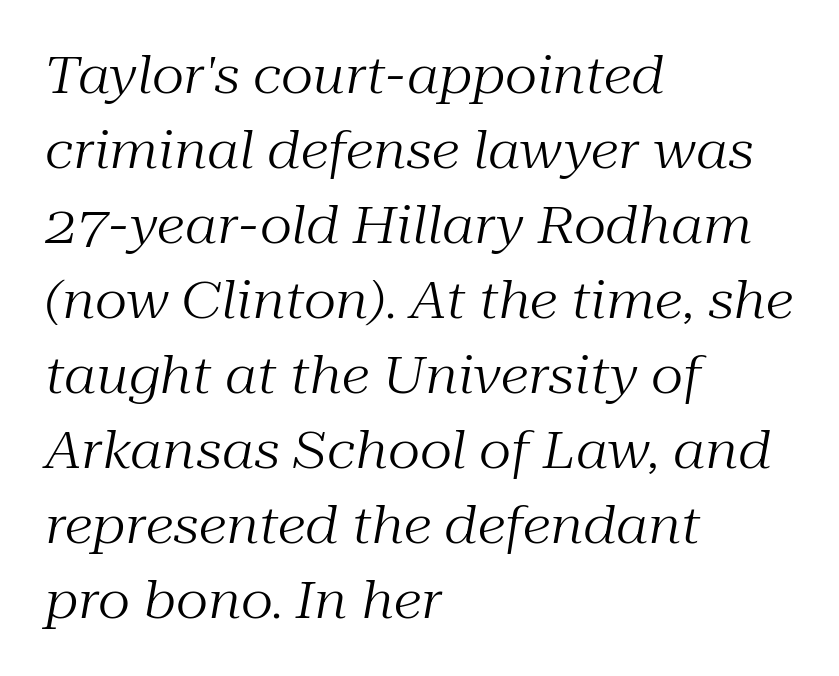
Q: Is the text bold? A: No.
Q: Is the text italic (slanted)? A: Yes, it leans right by about 10 degrees.
Q: Is the typeface a serif or a sans-serif typeface? A: Serif.
Q: Is the text underlined? A: No.
Q: How is the paragraph aligned? A: Left-aligned.
Q: Is the spacing between letters normal or unusually wide? A: Normal.
Q: Is the spacing between lines tight, normal or loose? A: Normal.
Q: Width (condensed, normal, or wide)? A: Normal.
Q: Stroke contrast? A: Medium.
Q: x-height? A: Medium.
Q: Monospaced? A: No.
